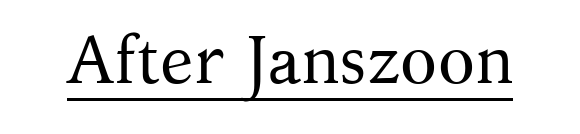
{"serif": "yes", "italic": "no", "bold": "no", "weight": "regular", "width": "normal", "stroke_contrast": "medium", "x_height": "medium", "monospaced": "no", "underline": "yes", "letter_spacing": "normal", "letter_spacing_em": 0.0, "glyph_px": 68}
